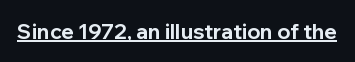
Q: Is the text bold? A: Yes.
Q: Is the text italic (slanted)? A: No, it is upright.
Q: Is the text underlined? A: Yes.
Q: Is the spacing between letters normal or unusually wide? A: Normal.
